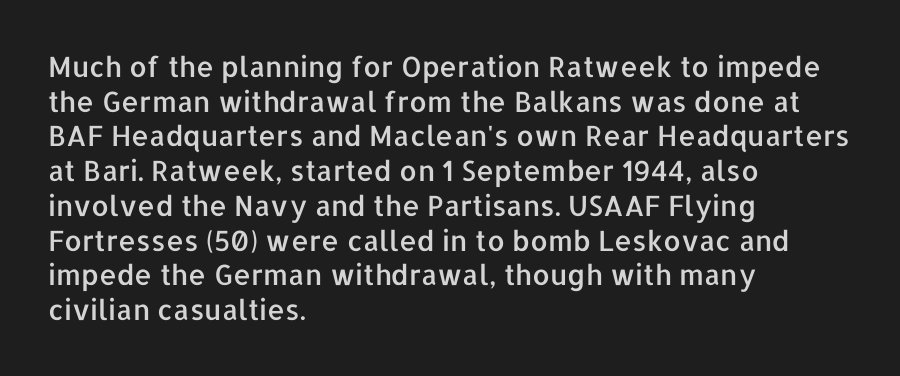
Words float on clear page, feet unadorned. A roman cut, with each character standing at attention. A typesetter would call this proportional, since set widths differ per character. The designer went with a sans here, leaving each stem footless. Horizontally, the lines are justified to the leading edge only.
